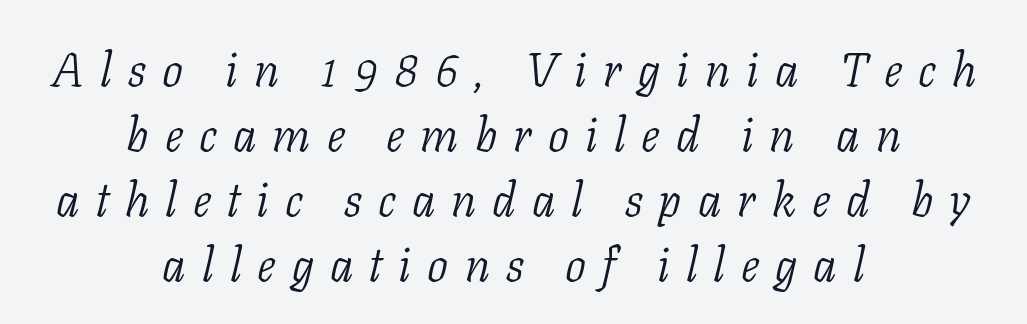
The image shows 47 px light serif type, italic (leaning right); set centered, normal line spacing (1.38x), unusually wide letter spacing (+0.34 em), not underlined; low stroke contrast and a medium x-height.
